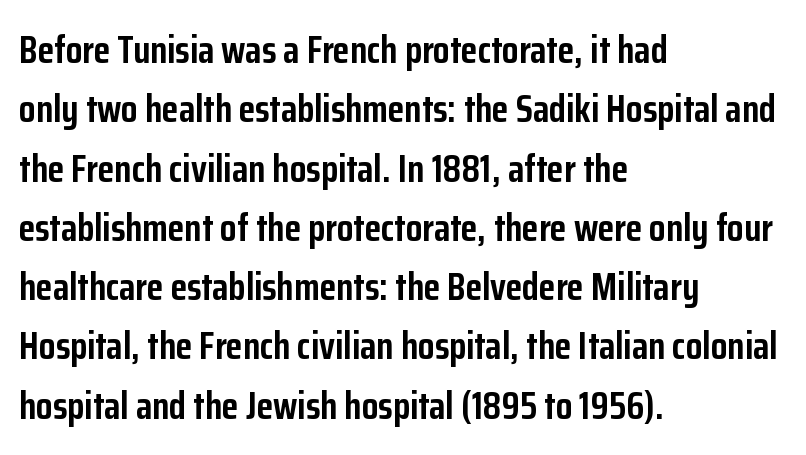
{"serif": "no", "italic": "no", "bold": "yes", "weight": "semibold", "width": "condensed", "stroke_contrast": "low", "x_height": "medium", "monospaced": "no", "underline": "no", "align": "left", "line_spacing": "normal", "line_spacing_ratio": 1.56, "letter_spacing": "normal", "letter_spacing_em": 0.0, "glyph_px": 38}
